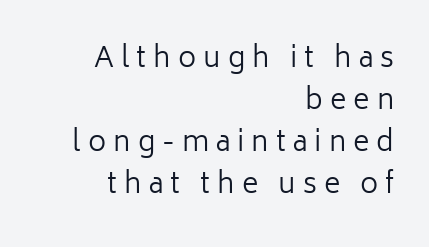
The image shows 28 px regular-weight sans-serif type, upright; set right-aligned, normal line spacing (1.5x), unusually wide letter spacing (+0.25 em), not underlined; low stroke contrast and a medium x-height.
